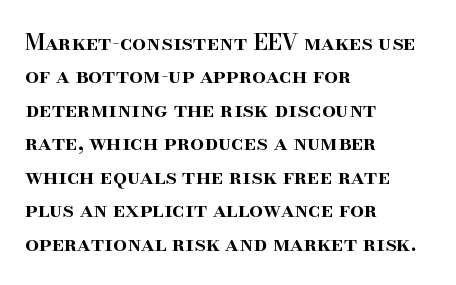
{"italic": "no", "bold": "semi", "underline": "no", "align": "left", "line_spacing": "normal", "line_spacing_ratio": 1.52, "letter_spacing": "normal", "letter_spacing_em": 0.0, "glyph_px": 22}
